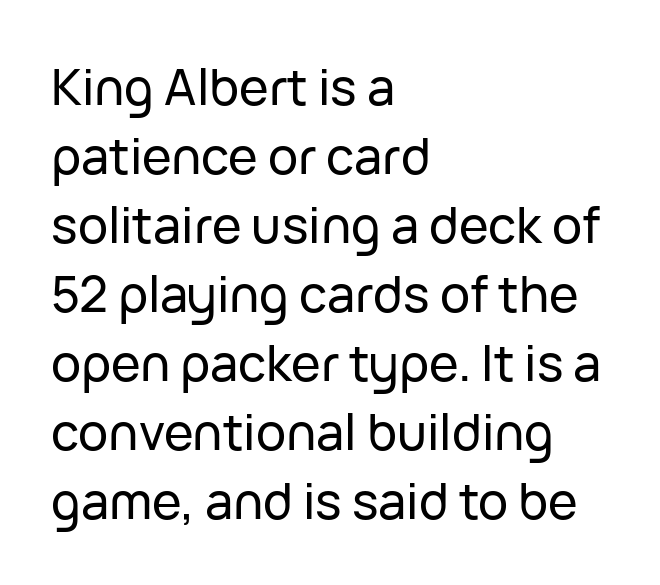
The image shows 50 px sans-serif type, upright; set left-aligned, normal line spacing (1.38x), normal letter spacing, not underlined; low stroke contrast and a medium x-height.
